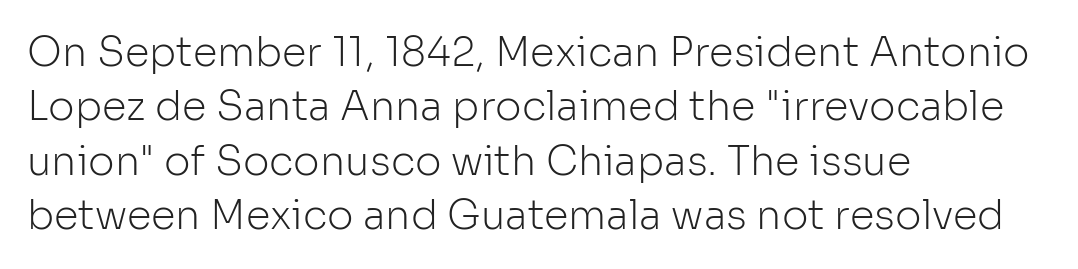
The image shows 40 px light sans-serif type, upright; set left-aligned, normal line spacing (1.36x), normal letter spacing, not underlined; low stroke contrast and a medium x-height.
